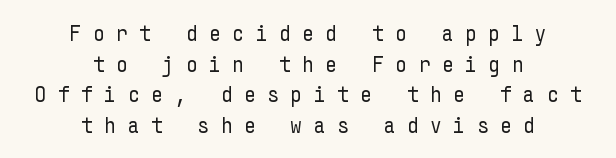
Rows of type keep a routine distance in the vertical direction. The specimen omits any rule beneath the text block's lines. What stands out about the letter spacing? Its width — letters are far apart. This sample is center-justified, so both line endings float freely. Upright lettering throughout.
